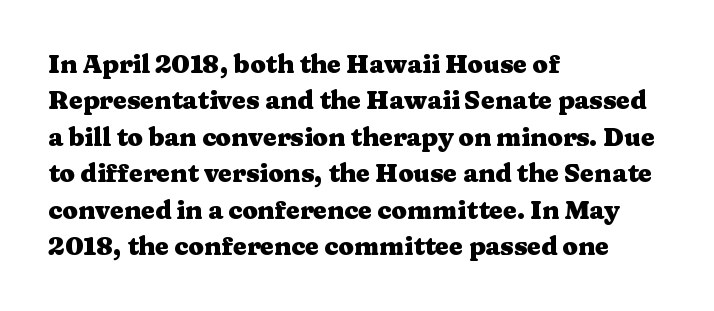
{"italic": "no", "bold": "yes", "underline": "no", "align": "left", "line_spacing": "normal", "line_spacing_ratio": 1.46, "letter_spacing": "normal", "letter_spacing_em": 0.0, "glyph_px": 25}
